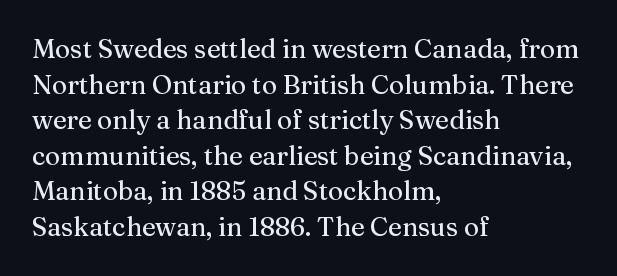
{"italic": "no", "underline": "no", "align": "left", "line_spacing": "normal", "line_spacing_ratio": 1.37, "letter_spacing": "normal", "letter_spacing_em": 0.0, "glyph_px": 26}
